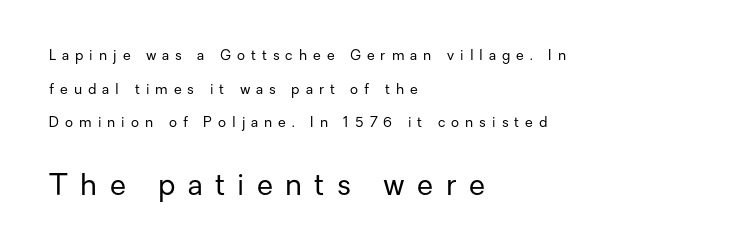
{"serif": "no", "italic": "no", "bold": "no", "weight": "regular", "width": "normal", "stroke_contrast": "low", "x_height": "medium", "monospaced": "no", "underline": "no", "align": "left", "line_spacing": "loose", "line_spacing_ratio": 2.4, "letter_spacing": "wide", "letter_spacing_em": 0.43, "larger_block": "second", "size_ratio": 2.07, "glyph_px": 29}
